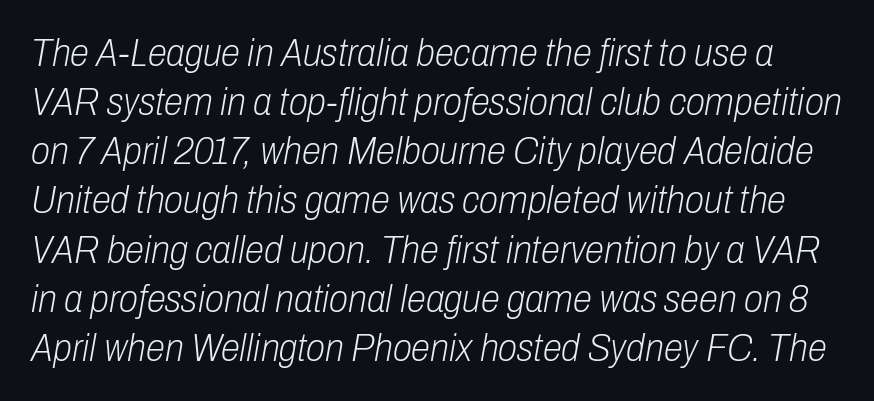
The image shows 39 px light, condensed type, italic (leaning right); set normal line spacing (1.26x), normal letter spacing, not underlined; low stroke contrast and a medium x-height.
